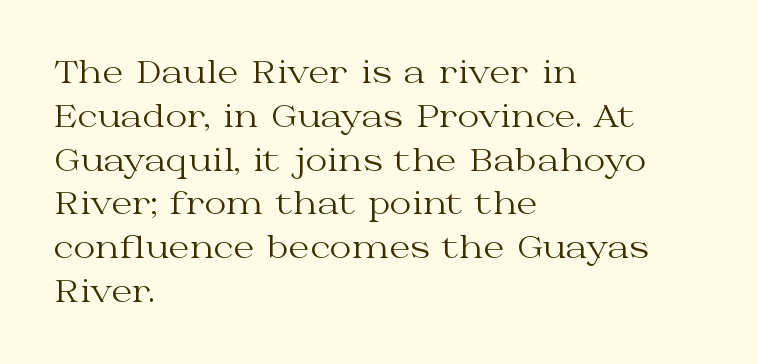
{"serif": "yes", "italic": "no", "bold": "no", "weight": "regular", "width": "wide", "stroke_contrast": "medium", "x_height": "medium", "monospaced": "no", "underline": "no", "align": "left", "line_spacing": "normal", "line_spacing_ratio": 1.46, "letter_spacing": "normal", "letter_spacing_em": 0.0, "glyph_px": 30}
